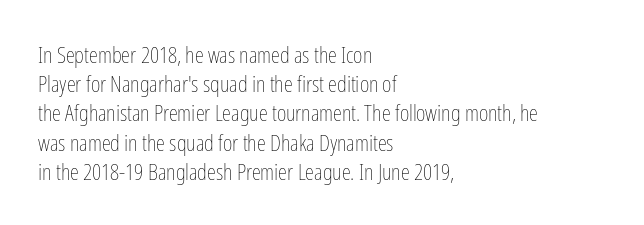
The image shows 23 px text type, upright; set left-aligned, normal line spacing (1.27x), normal letter spacing, not underlined.
